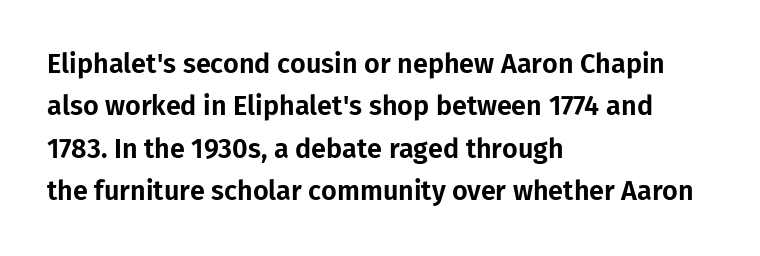
Q: Is the text italic (slanted)? A: No, it is upright.
Q: Is the text underlined? A: No.
Q: How is the paragraph aligned? A: Left-aligned.
Q: Is the spacing between letters normal or unusually wide? A: Normal.
Q: Is the spacing between lines tight, normal or loose? A: Normal.
